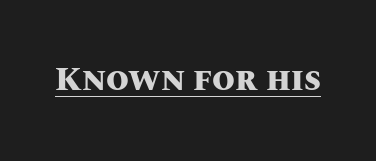
The image shows 33 px heavy type, upright; set normal letter spacing, underlined; medium stroke contrast and a large x-height.
